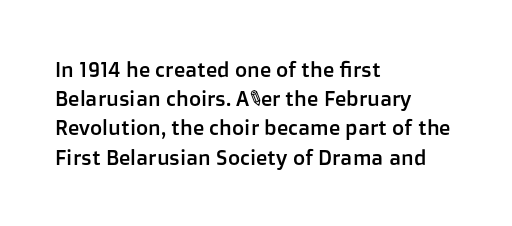
{"italic": "no", "underline": "no", "align": "left", "line_spacing": "normal", "line_spacing_ratio": 1.39, "letter_spacing": "normal", "letter_spacing_em": 0.0, "glyph_px": 21}
